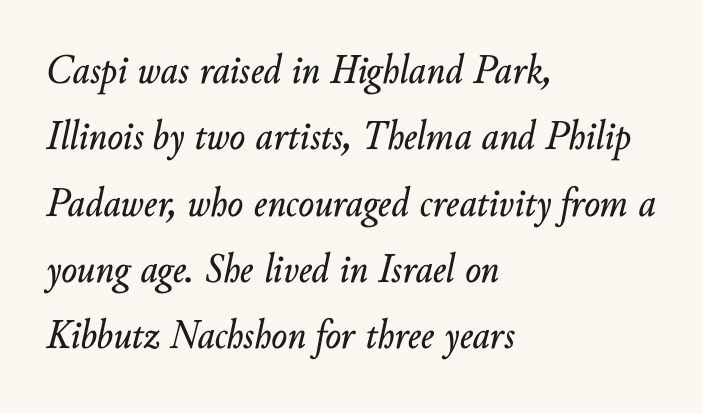
{"italic": "yes", "lean": "right", "slant_degrees": 10, "width": "normal", "stroke_contrast": "low", "x_height": "small", "monospaced": "no", "underline": "no", "align": "left", "line_spacing": "normal", "line_spacing_ratio": 1.58, "letter_spacing": "normal", "letter_spacing_em": 0.0, "glyph_px": 42}
